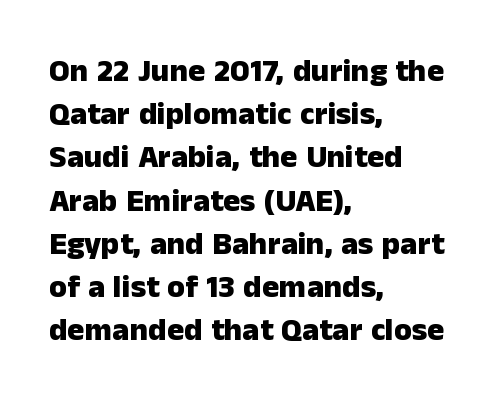
The image shows 32 px heavy sans-serif type, upright; set left-aligned, normal line spacing (1.35x), normal letter spacing, not underlined; low stroke contrast and a medium x-height.
